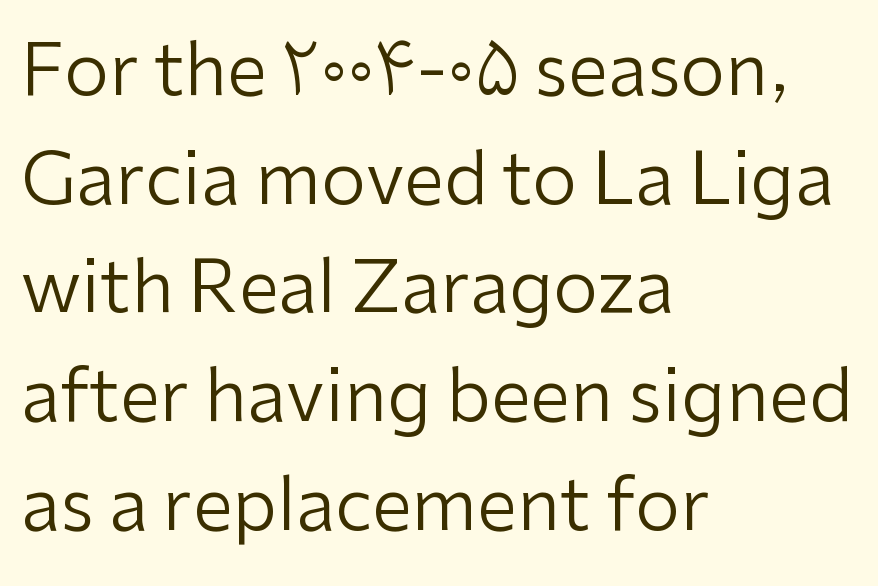
Q: Is the text bold? A: No.
Q: Is the text italic (slanted)? A: No, it is upright.
Q: Is the typeface a serif or a sans-serif typeface? A: Sans-serif.
Q: Is the text underlined? A: No.
Q: How is the paragraph aligned? A: Left-aligned.
Q: Is the spacing between letters normal or unusually wide? A: Normal.
Q: Is the spacing between lines tight, normal or loose? A: Normal.
Q: Width (condensed, normal, or wide)? A: Normal.
Q: Stroke contrast? A: Low.
Q: x-height? A: Medium.
Q: Monospaced? A: No.
